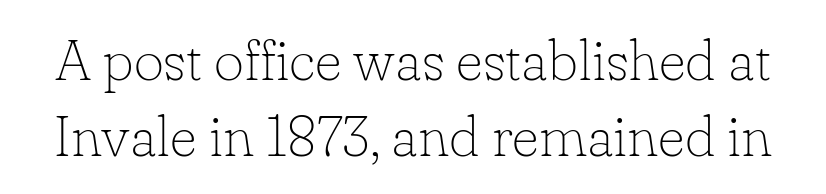
Q: Is the text bold? A: No.
Q: Is the text italic (slanted)? A: No, it is upright.
Q: Is the typeface a serif or a sans-serif typeface? A: Serif.
Q: Is the text underlined? A: No.
Q: Is the spacing between letters normal or unusually wide? A: Normal.
Q: Is the spacing between lines tight, normal or loose? A: Normal.
Q: Width (condensed, normal, or wide)? A: Normal.
Q: Stroke contrast? A: Low.
Q: x-height? A: Small.
Q: Monospaced? A: No.
